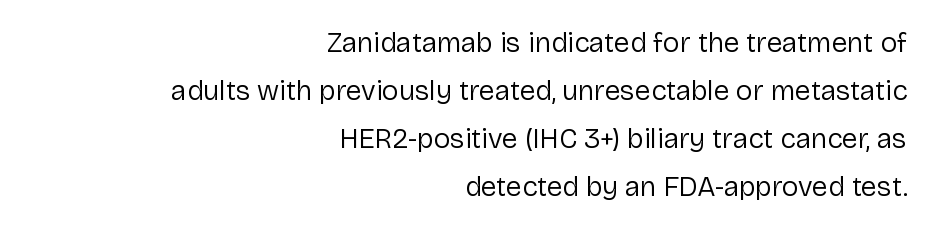
{"serif": "no", "italic": "no", "bold": "no", "weight": "regular", "width": "normal", "stroke_contrast": "low", "x_height": "medium", "monospaced": "no", "underline": "no", "align": "right", "line_spacing_ratio": 1.71, "letter_spacing": "normal", "letter_spacing_em": 0.0, "glyph_px": 28}
